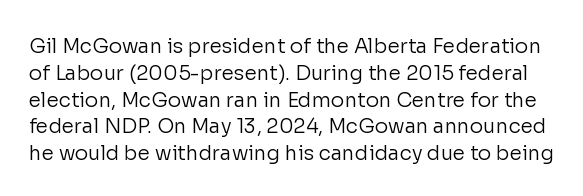
Q: Is the text bold? A: No.
Q: Is the text italic (slanted)? A: No, it is upright.
Q: Is the text underlined? A: No.
Q: Is the spacing between letters normal or unusually wide? A: Normal.
Q: Is the spacing between lines tight, normal or loose? A: Normal.
